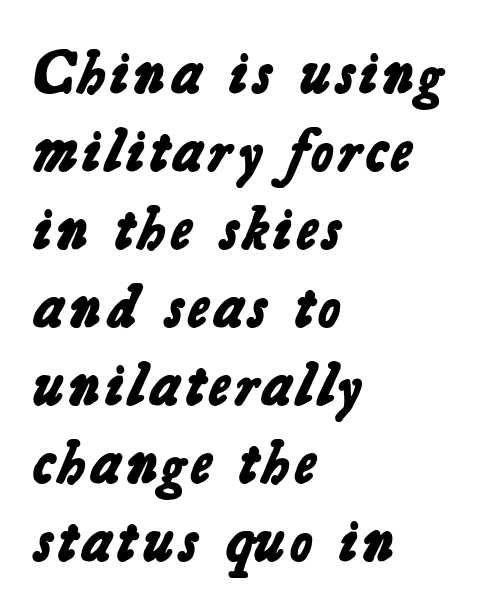
Type without underlining. Nothing unusual about the tracking: characters are spaced as the font intends. Character widths vary here, with narrow letters taking less room than wide ones. Caption: multi-line text, flush left, ragged right. Is this a sans? Yes — the strokes have no serifs.
